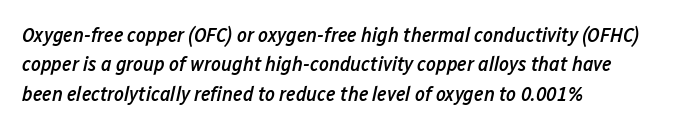
{"italic": "yes", "lean": "right", "slant_degrees": 12, "bold": "semi", "underline": "no", "align": "left", "line_spacing": "normal", "line_spacing_ratio": 1.4, "letter_spacing": "normal", "letter_spacing_em": 0.0, "glyph_px": 21}
